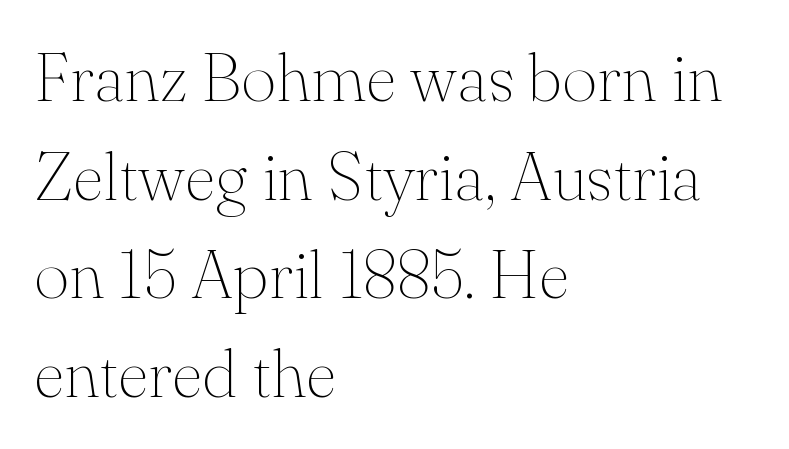
The image shows 68 px thin serif type, upright; set left-aligned, normal line spacing (1.45x), normal letter spacing, not underlined; medium stroke contrast and a small x-height.
